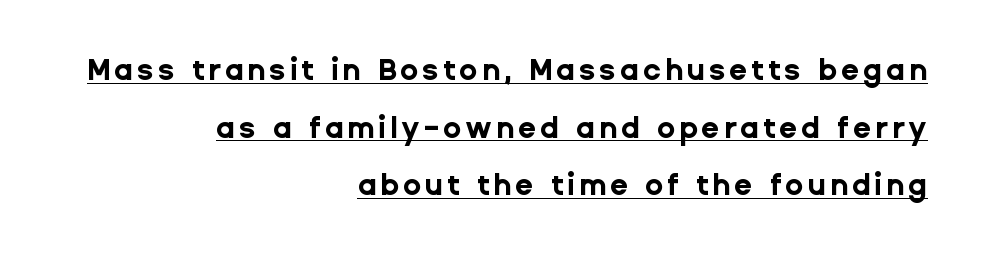
{"serif": "no", "italic": "no", "bold": "yes", "weight": "bold", "width": "normal", "stroke_contrast": "low", "x_height": "medium", "monospaced": "no", "underline": "yes", "align": "right", "line_spacing": "loose", "line_spacing_ratio": 1.92, "glyph_px": 30}
